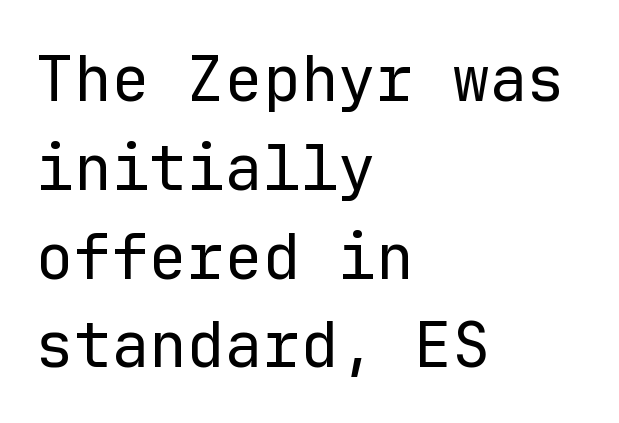
{"serif": "no", "italic": "no", "bold": "no", "weight": "regular", "width": "normal", "stroke_contrast": "low", "x_height": "medium", "monospaced": "yes", "underline": "no", "align": "left", "line_spacing": "normal", "line_spacing_ratio": 1.41, "letter_spacing": "normal", "letter_spacing_em": 0.0, "glyph_px": 63}
